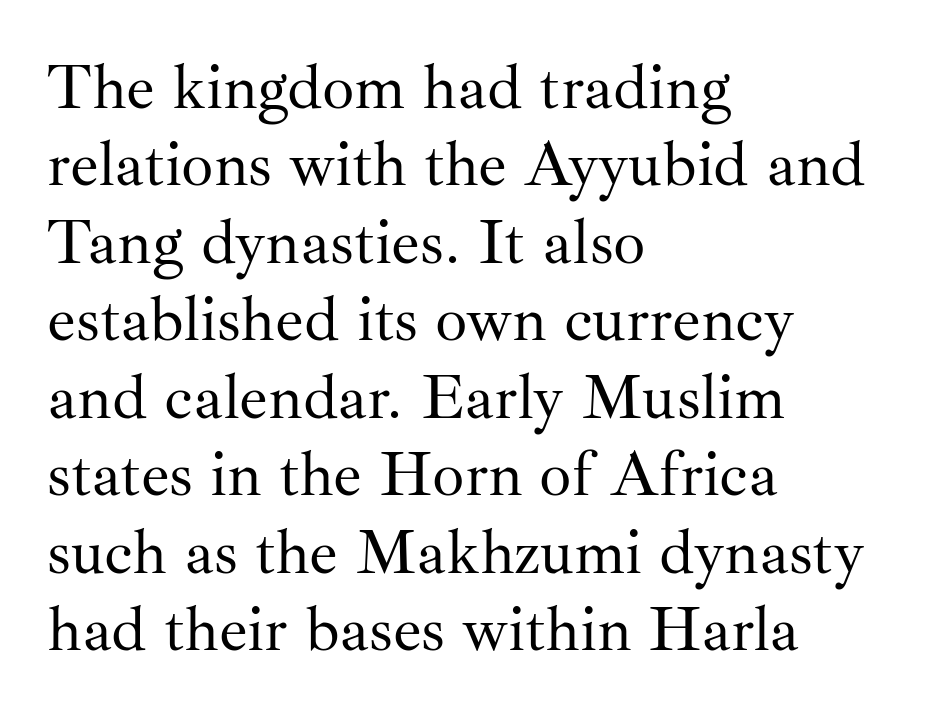
The image shows 64 px regular-weight serif type, upright; set left-aligned, line spacing 1.21x, normal letter spacing, not underlined; medium stroke contrast and a small x-height.
